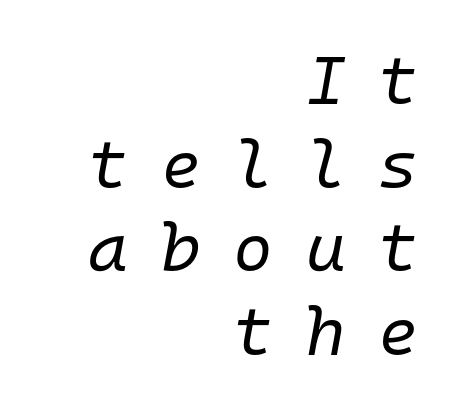
Q: Is the text bold? A: No.
Q: Is the text italic (slanted)? A: Yes, it leans right by about 10 degrees.
Q: Is the text underlined? A: No.
Q: How is the paragraph aligned? A: Right-aligned.
Q: Is the spacing between letters normal or unusually wide? A: Unusually wide.
Q: Width (condensed, normal, or wide)? A: Normal.
Q: Stroke contrast? A: Low.
Q: x-height? A: Medium.
Q: Monospaced? A: Yes.
